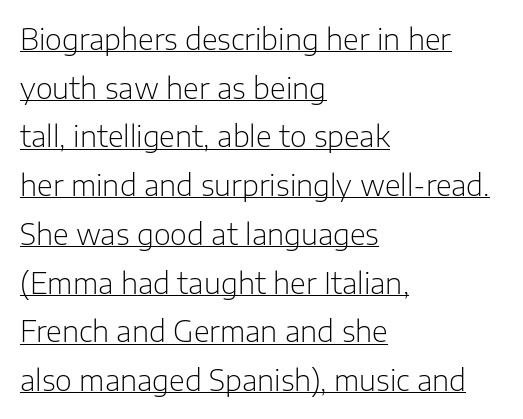
{"serif": "no", "italic": "no", "bold": "no", "weight": "light", "width": "normal", "stroke_contrast": "low", "x_height": "medium", "monospaced": "no", "underline": "yes", "align": "left", "line_spacing": "normal", "line_spacing_ratio": 1.68, "letter_spacing": "normal", "letter_spacing_em": 0.0, "glyph_px": 29}
